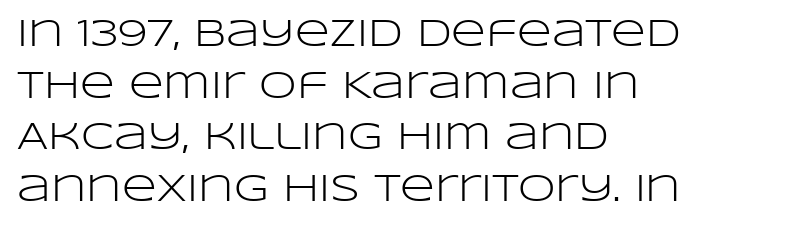
The image shows 38 px light, wide sans-serif type, upright; set left-aligned, normal line spacing (1.36x), normal letter spacing, not underlined; low stroke contrast and a large x-height.
